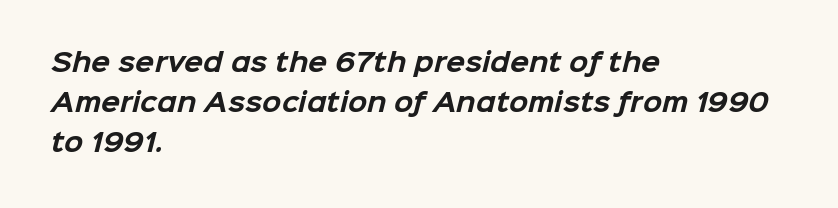
The image shows 25 px bold type; set left-aligned, normal line spacing (1.6x), normal letter spacing, not underlined.
